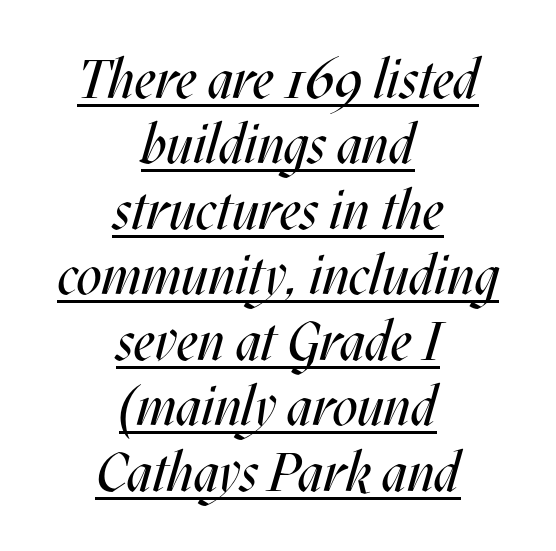
Q: Is the text bold? A: No.
Q: Is the text italic (slanted)? A: Yes, it leans right by about 17 degrees.
Q: Is the text underlined? A: Yes.
Q: How is the paragraph aligned? A: Centered.
Q: Is the spacing between letters normal or unusually wide? A: Normal.
Q: Width (condensed, normal, or wide)? A: Condensed.
Q: Stroke contrast? A: Medium.
Q: x-height? A: Large.
Q: Monospaced? A: No.
